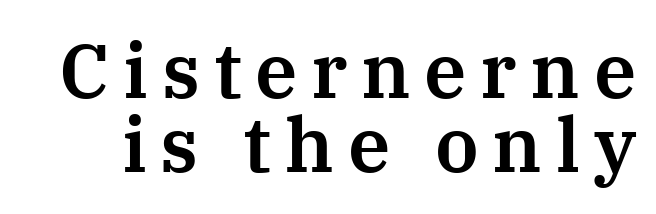
Q: Is the text italic (slanted)? A: No, it is upright.
Q: Is the typeface a serif or a sans-serif typeface? A: Serif.
Q: Is the text underlined? A: No.
Q: Is the spacing between lines tight, normal or loose? A: Tight.
Q: Width (condensed, normal, or wide)? A: Normal.
Q: Stroke contrast? A: Medium.
Q: x-height? A: Medium.
Q: Monospaced? A: No.
